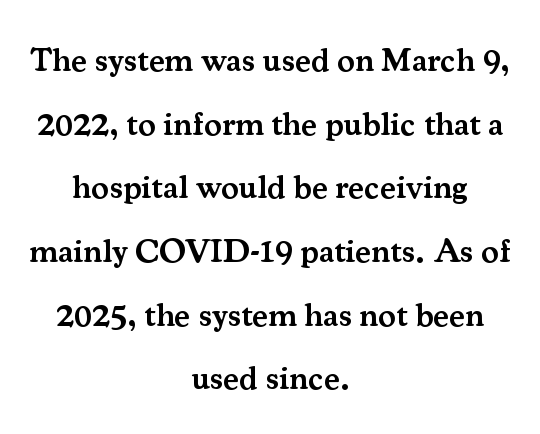
The gap between lines stays unmarked. This sample uses plain, unmodified letter spacing. Is there any slant? The stems are plumb. Think of a printed novel: that variable character pitch is what you see here.
